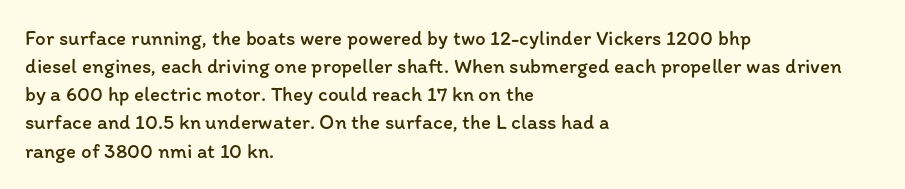
{"italic": "no", "bold": "no", "underline": "no", "align": "left", "line_spacing": "normal", "line_spacing_ratio": 1.34, "letter_spacing": "normal", "letter_spacing_em": 0.0, "glyph_px": 21}
